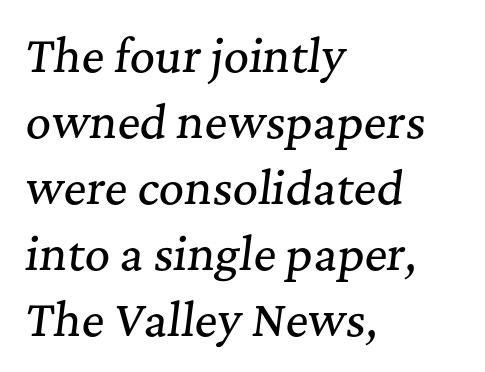
The image shows 44 px serif type, italic (leaning right); set left-aligned, normal line spacing (1.5x), normal letter spacing, not underlined; medium stroke contrast and a medium x-height.
